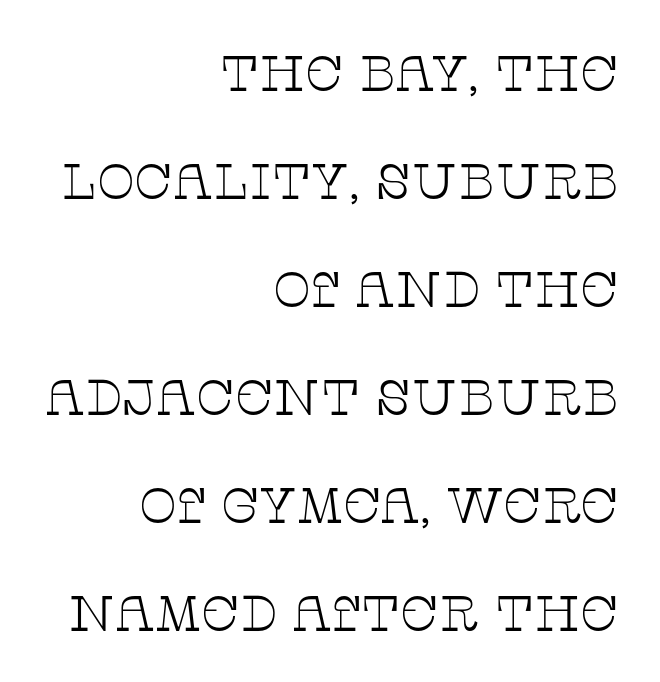
Tracking here is standard; glyphs follow each other at the usual distance. In terms of leading, this rendering errs on the spacious side. Every character sits straight up, as roman type does. Unmarked baselines from the first word to the last. Proportional: the letters do not fall into vertical columns.
